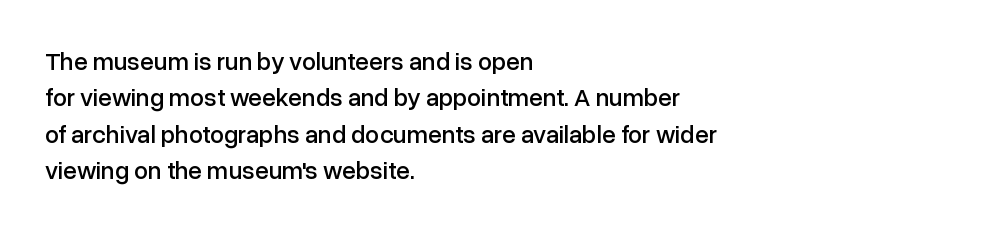
The image shows 25 px text type, upright; set left-aligned, normal line spacing (1.46x), normal letter spacing, not underlined.
